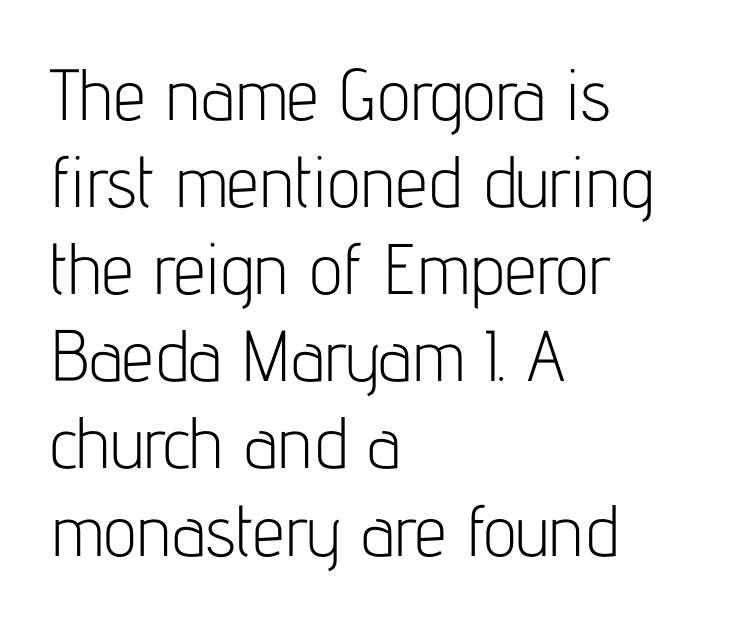
{"serif": "no", "italic": "no", "bold": "no", "weight": "light", "width": "condensed", "stroke_contrast": "low", "x_height": "medium", "monospaced": "no", "underline": "no", "align": "left", "line_spacing_ratio": 1.21, "letter_spacing": "normal", "letter_spacing_em": 0.0, "glyph_px": 72}
